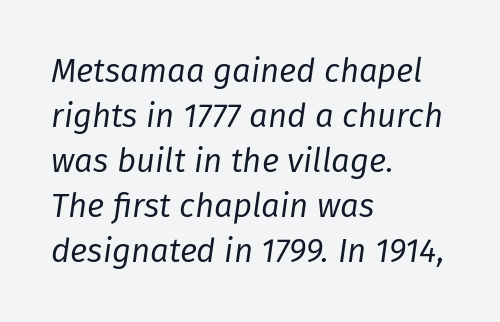
Q: Is the text bold? A: No.
Q: Is the text italic (slanted)? A: Yes, it leans right by about 8 degrees.
Q: Is the text underlined? A: No.
Q: How is the paragraph aligned? A: Left-aligned.
Q: Is the spacing between letters normal or unusually wide? A: Normal.
Q: Is the spacing between lines tight, normal or loose? A: Normal.
Q: Width (condensed, normal, or wide)? A: Normal.
Q: Stroke contrast? A: Low.
Q: x-height? A: Medium.
Q: Monospaced? A: No.
